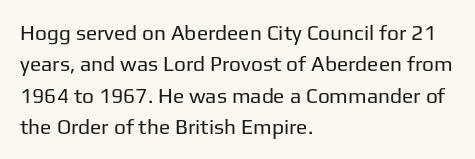
{"italic": "no", "bold": "no", "underline": "no", "align": "left", "line_spacing": "normal", "line_spacing_ratio": 1.49, "letter_spacing": "normal", "letter_spacing_em": 0.0, "glyph_px": 21}
